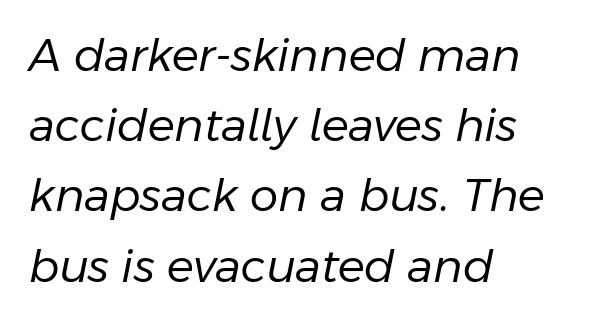
The image shows 45 px regular-weight type, italic (leaning right); set left-aligned, normal line spacing (1.56x), normal letter spacing, not underlined; low stroke contrast and a medium x-height.
